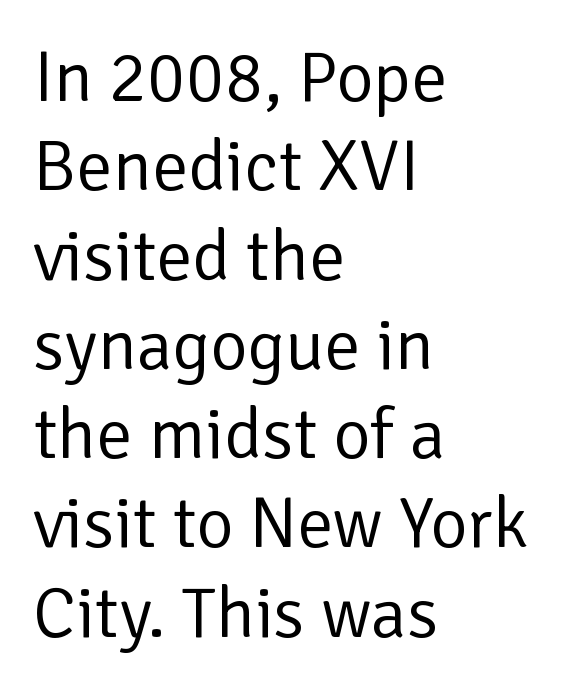
This rendering employs a face without finishing strokes, i.e., a sans-serif. The font sits on the lighter half of the weight spectrum, regular included. These lines are rendered in a variable-pitch font. How are the letters spaced? Ordinarily, with no added tracking.
